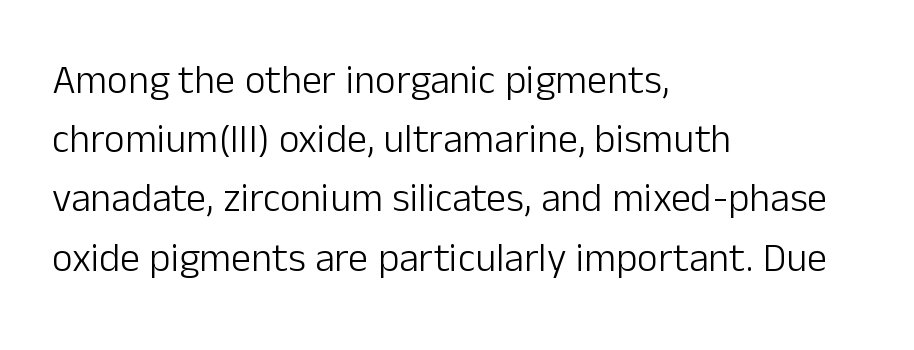
Q: Is the text bold? A: No.
Q: Is the text italic (slanted)? A: No, it is upright.
Q: Is the typeface a serif or a sans-serif typeface? A: Sans-serif.
Q: Is the text underlined? A: No.
Q: How is the paragraph aligned? A: Left-aligned.
Q: Is the spacing between letters normal or unusually wide? A: Normal.
Q: Is the spacing between lines tight, normal or loose? A: Normal.
Q: Width (condensed, normal, or wide)? A: Normal.
Q: Stroke contrast? A: Low.
Q: x-height? A: Medium.
Q: Monospaced? A: No.
